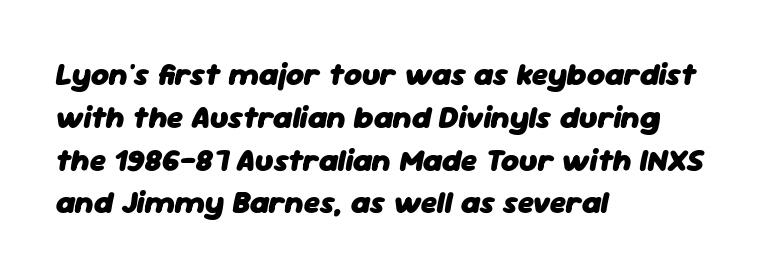
Q: Is the text bold? A: Yes.
Q: Is the text italic (slanted)? A: Yes, it leans right by about 11 degrees.
Q: Is the text underlined? A: No.
Q: How is the paragraph aligned? A: Left-aligned.
Q: Is the spacing between letters normal or unusually wide? A: Normal.
Q: Is the spacing between lines tight, normal or loose? A: Normal.
Q: Width (condensed, normal, or wide)? A: Normal.
Q: Stroke contrast? A: Low.
Q: x-height? A: Medium.
Q: Monospaced? A: No.
